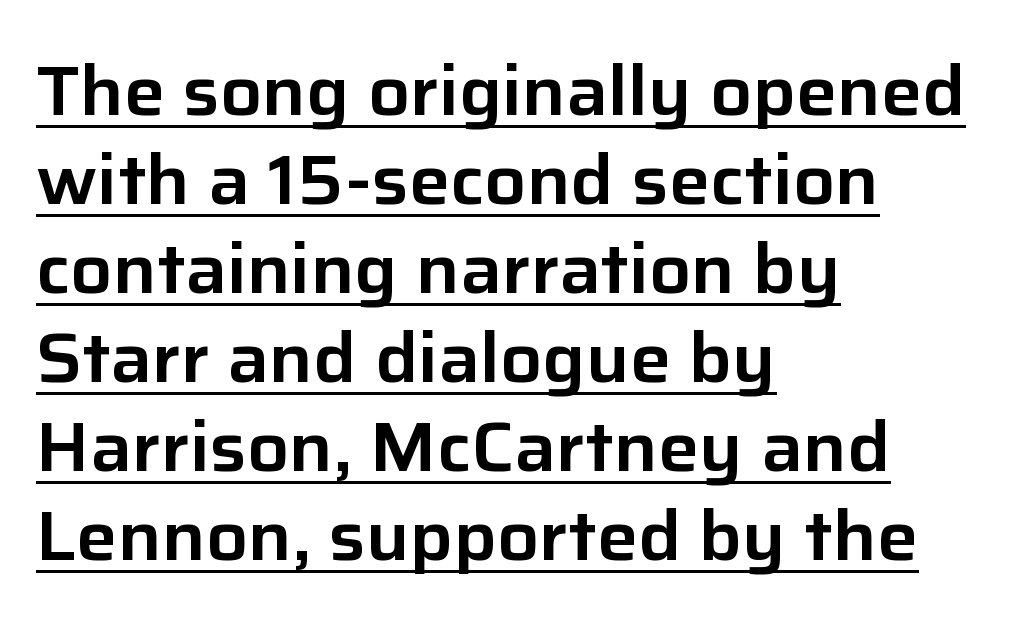
The image shows 69 px sans-serif type, upright; set left-aligned, normal line spacing (1.29x), normal letter spacing, underlined; low stroke contrast and a medium x-height.
